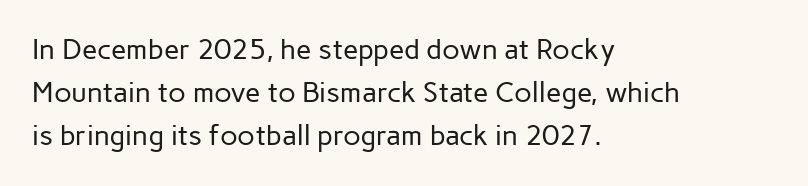
The image shows 28 px regular-weight sans-serif type, upright; set left-aligned, normal line spacing (1.54x), normal letter spacing, not underlined; low stroke contrast and a medium x-height.
